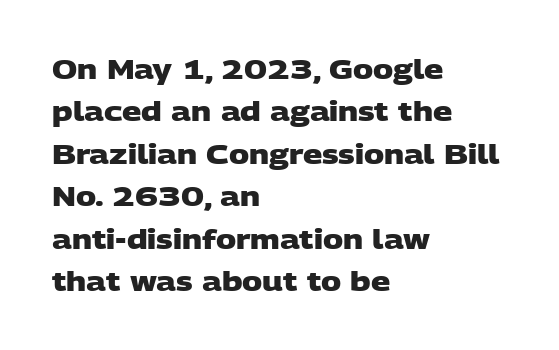
The letterforms sit shoulder to shoulder at normal distance. Typeset ragged right — the left edge is the straight one. The words here are not underlined. Regular leading. The characters look thick and weighty, a clear bold.
